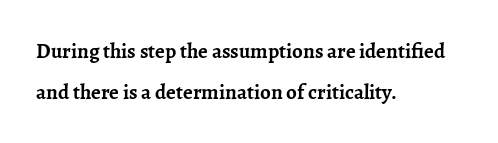
{"italic": "no", "bold": "yes", "underline": "no", "align": "left", "line_spacing": "loose", "line_spacing_ratio": 1.93, "letter_spacing": "normal", "letter_spacing_em": 0.0, "glyph_px": 21}
